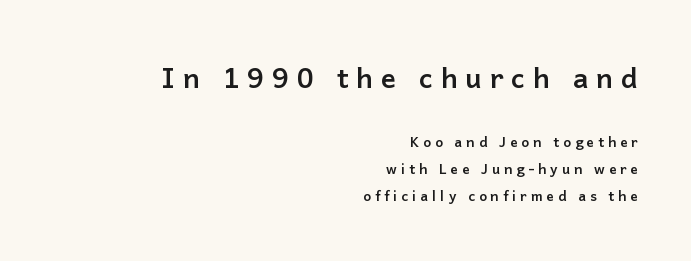
{"serif": "no", "italic": "no", "bold": "yes", "weight": "semibold", "width": "normal", "stroke_contrast": "low", "x_height": "medium", "monospaced": "no", "underline": "no", "align": "right", "line_spacing": "loose", "line_spacing_ratio": 1.93, "letter_spacing": "wide", "letter_spacing_em": 0.28, "larger_block": "first", "size_ratio": 2.0, "glyph_px": 28}
